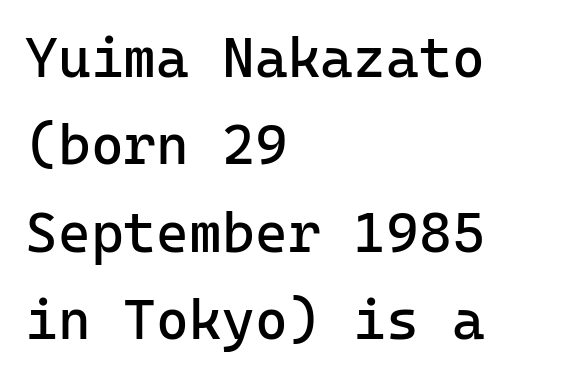
The image shows 56 px regular-weight sans-serif type, upright; set left-aligned, normal line spacing (1.56x), normal letter spacing, not underlined; low stroke contrast and a medium x-height.
